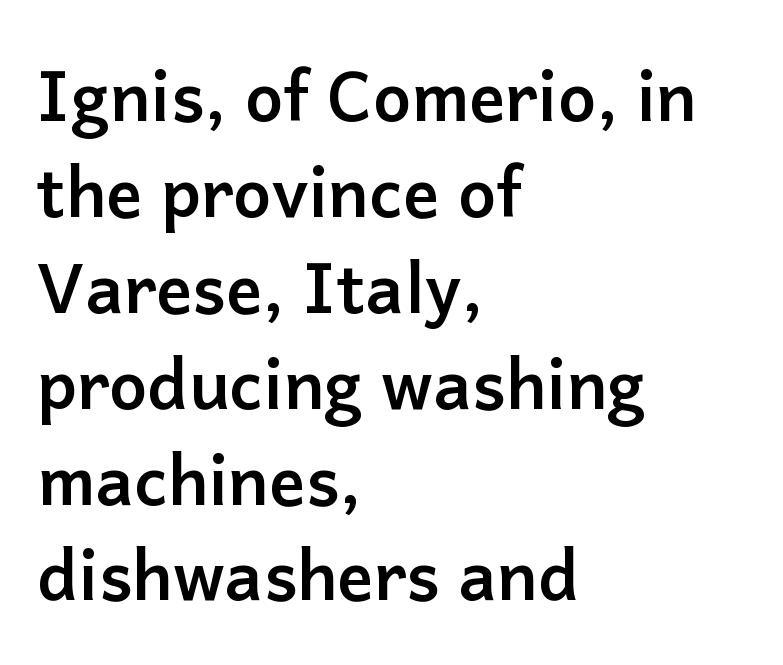
The letters advance in unequal steps, a hallmark of proportional type. Italic: no, the glyphs are upright roman. A dark, heavy texture on the line: the type is bold. The passage shown is typeset with a sans-serif family. A normal amount of white space separates one row of letters from the next.
